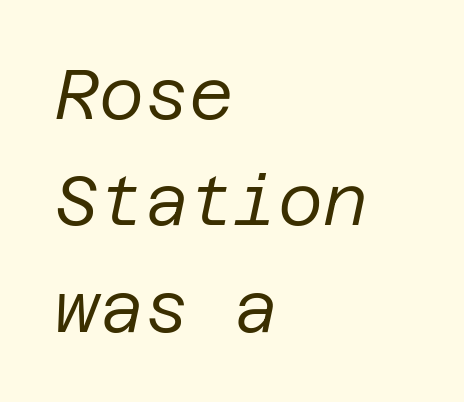
The space between consecutive lines is moderate. Each row of text sits above clean, open space. Where is the straight margin? On the left. The text carries the slant typical of an italic or oblique font.
